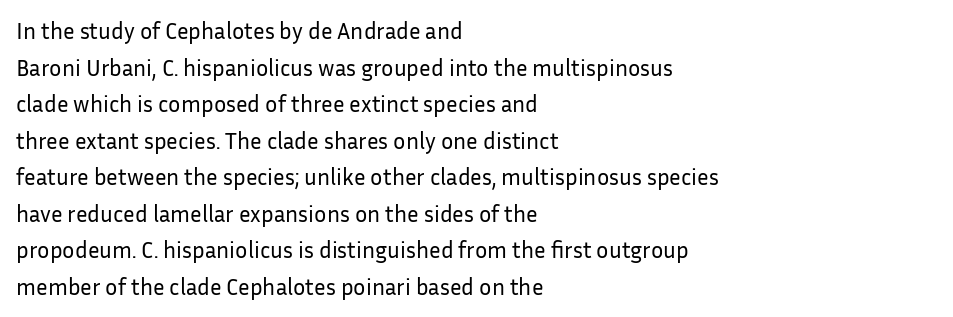
{"italic": "no", "bold": "no", "underline": "no", "align": "left", "line_spacing": "normal", "line_spacing_ratio": 1.59, "letter_spacing": "normal", "letter_spacing_em": 0.0, "glyph_px": 23}
